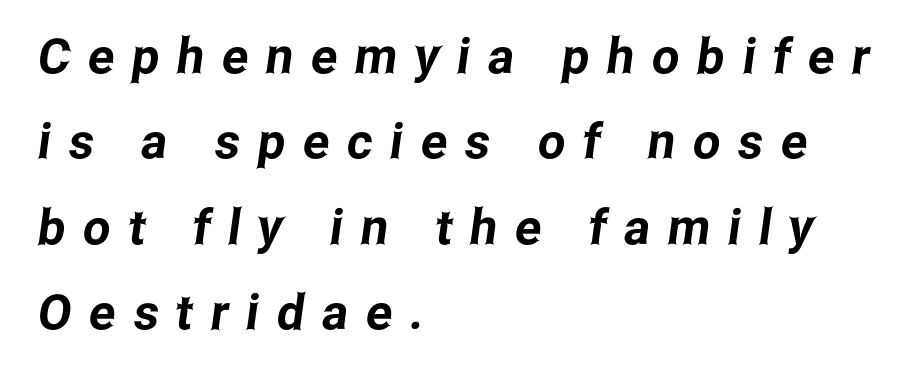
{"serif": "no", "width": "condensed", "stroke_contrast": "low", "x_height": "medium", "monospaced": "no", "underline": "no", "align": "left", "line_spacing_ratio": 1.74, "letter_spacing": "wide", "letter_spacing_em": 0.36, "glyph_px": 49}
